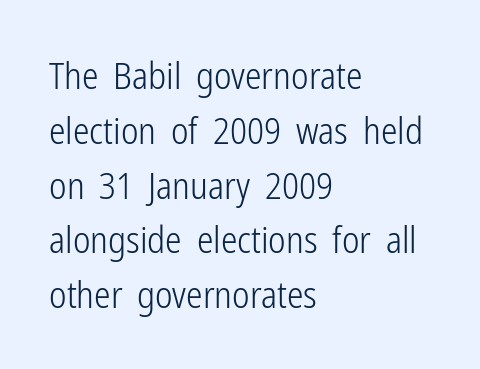
A typesetter would call this leading conventional body-copy spacing. Type style note: lacks serifs. Weight: in the light-to-regular range. The setting favours the left margin, as ordinary paragraphs usually do.
